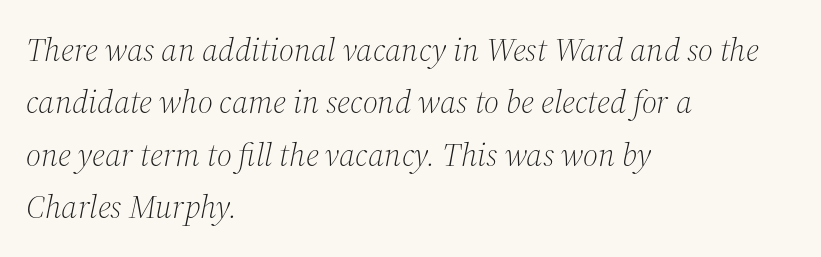
Q: Is the text bold? A: No.
Q: Is the text italic (slanted)? A: Yes, it leans right by about 12 degrees.
Q: Is the typeface a serif or a sans-serif typeface? A: Serif.
Q: Is the text underlined? A: No.
Q: How is the paragraph aligned? A: Left-aligned.
Q: Is the spacing between letters normal or unusually wide? A: Normal.
Q: Is the spacing between lines tight, normal or loose? A: Normal.
Q: Width (condensed, normal, or wide)? A: Normal.
Q: Stroke contrast? A: Medium.
Q: x-height? A: Medium.
Q: Monospaced? A: No.
